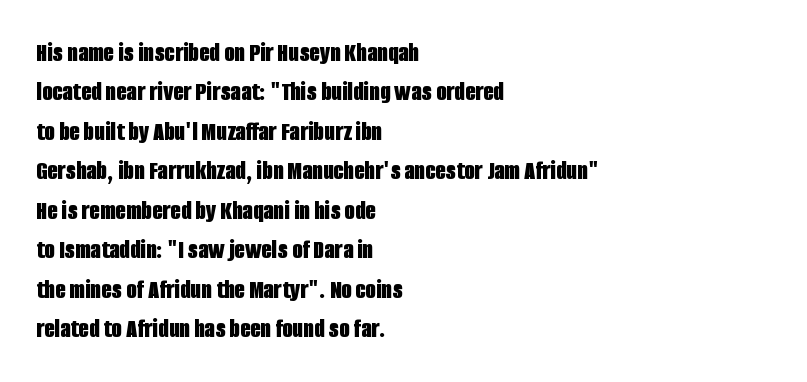
Q: Is the text bold? A: Yes.
Q: Is the text italic (slanted)? A: No, it is upright.
Q: Is the text underlined? A: No.
Q: How is the paragraph aligned? A: Left-aligned.
Q: Is the spacing between letters normal or unusually wide? A: Normal.
Q: Is the spacing between lines tight, normal or loose? A: Normal.
